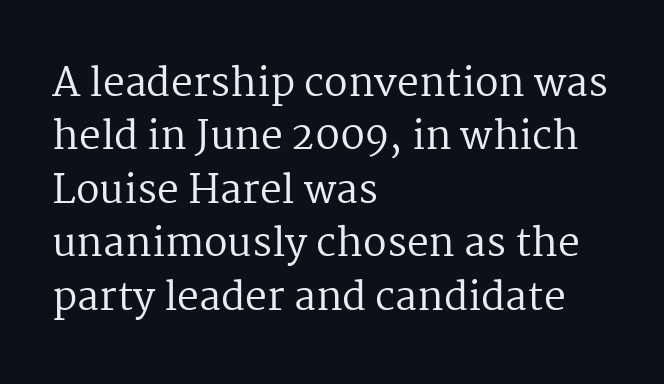
The image shows 39 px regular-weight serif type, upright; set left-aligned, normal line spacing (1.37x), normal letter spacing, not underlined; medium stroke contrast and a medium x-height.
